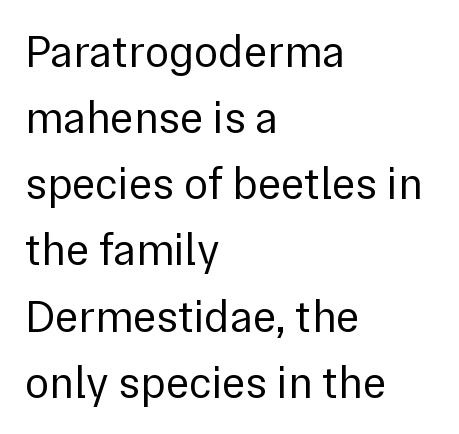
The image shows 45 px regular-weight sans-serif type, upright; set left-aligned, normal line spacing (1.47x), normal letter spacing, not underlined; a medium x-height.
